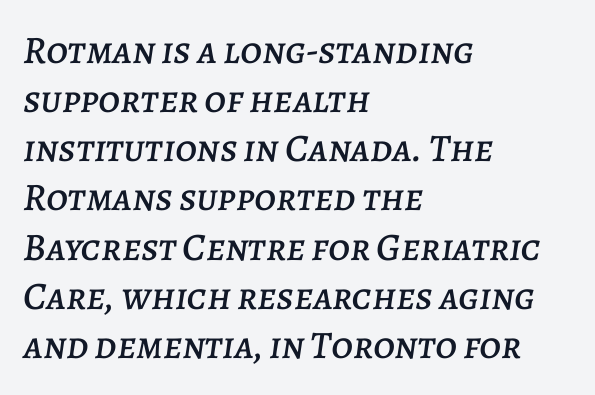
The image shows 39 px text type, italic (leaning right); set left-aligned, normal line spacing (1.26x), normal letter spacing, not underlined; low stroke contrast and a large x-height.
